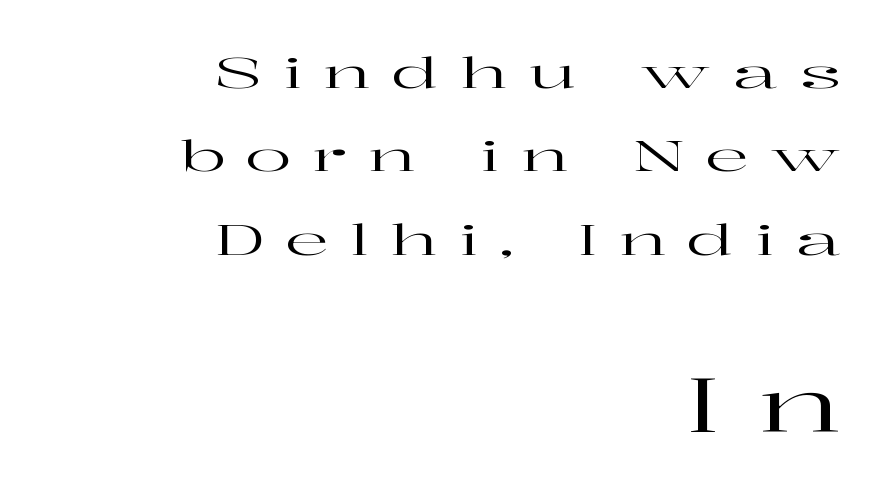
Q: Is the text italic (slanted)? A: No, it is upright.
Q: Is the typeface a serif or a sans-serif typeface? A: Serif.
Q: Is the text underlined? A: No.
Q: How is the paragraph aligned? A: Right-aligned.
Q: Is the spacing between letters normal or unusually wide? A: Unusually wide.
Q: Is the spacing between lines tight, normal or loose? A: Loose.
Q: Which block of text is set in a larger size, the first (top) or the second (bottom)? A: The second (bottom) one.
Q: Width (condensed, normal, or wide)? A: Wide.
Q: Stroke contrast? A: High.
Q: x-height? A: Medium.
Q: Monospaced? A: No.
